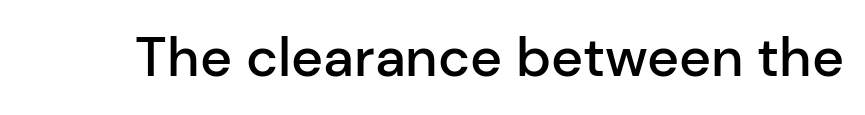
Underlining? Definitely not there. Examine the stroke ends and you'll find no serifs. Characters follow at the spacing the type designer built in. Typographic density is moderately raised because the face is semibold. Ascenders rise straight up at ninety degrees.
